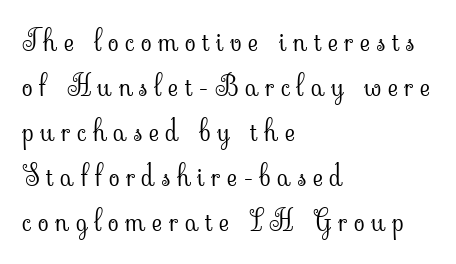
Q: Is the text bold? A: No.
Q: Is the text italic (slanted)? A: No, it is upright.
Q: Is the typeface a serif or a sans-serif typeface? A: Serif.
Q: Is the text underlined? A: No.
Q: How is the paragraph aligned? A: Left-aligned.
Q: Is the spacing between letters normal or unusually wide? A: Unusually wide.
Q: Is the spacing between lines tight, normal or loose? A: Normal.
Q: Width (condensed, normal, or wide)? A: Normal.
Q: Stroke contrast? A: Low.
Q: x-height? A: Small.
Q: Monospaced? A: No.
